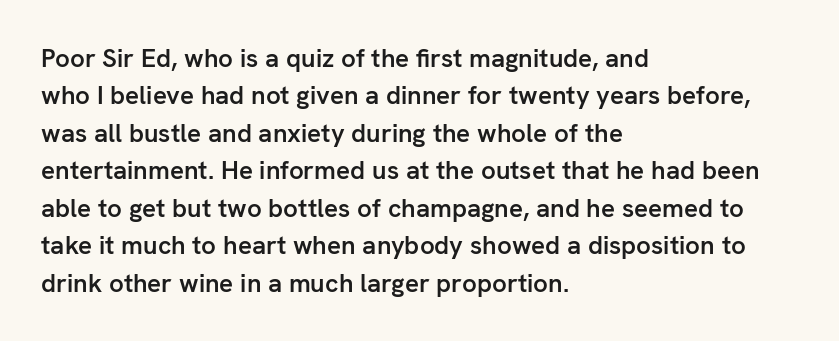
Q: Is the text bold? A: Semi-bold.
Q: Is the text italic (slanted)? A: No, it is upright.
Q: Is the text underlined? A: No.
Q: How is the paragraph aligned? A: Left-aligned.
Q: Is the spacing between letters normal or unusually wide? A: Normal.
Q: Is the spacing between lines tight, normal or loose? A: Normal.
